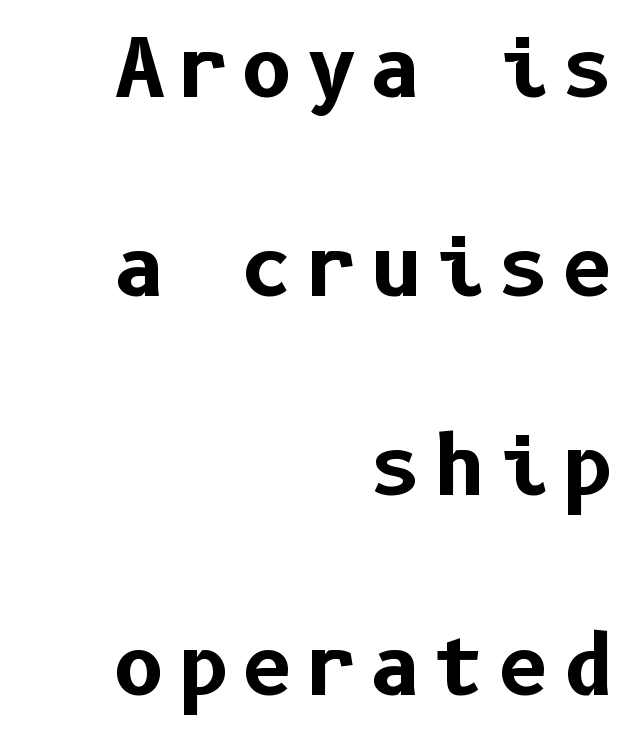
{"serif": "no", "italic": "no", "bold": "yes", "weight": "bold", "width": "normal", "stroke_contrast": "low", "x_height": "medium", "underline": "no", "align": "right", "line_spacing": "loose", "line_spacing_ratio": 2.49, "glyph_px": 80}
